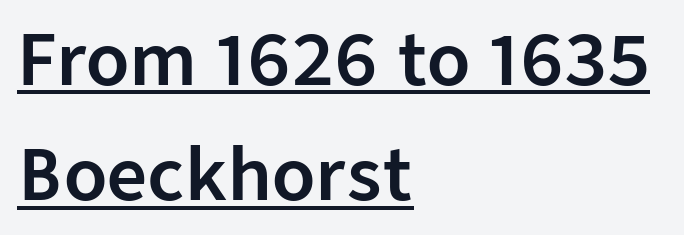
The specimen includes a rule beneath the text block's lines. In terms of posture, this sample is upright. A typesetter would call this proportional, since set widths differ per character. The setting favours the left margin, as ordinary paragraphs usually do.
